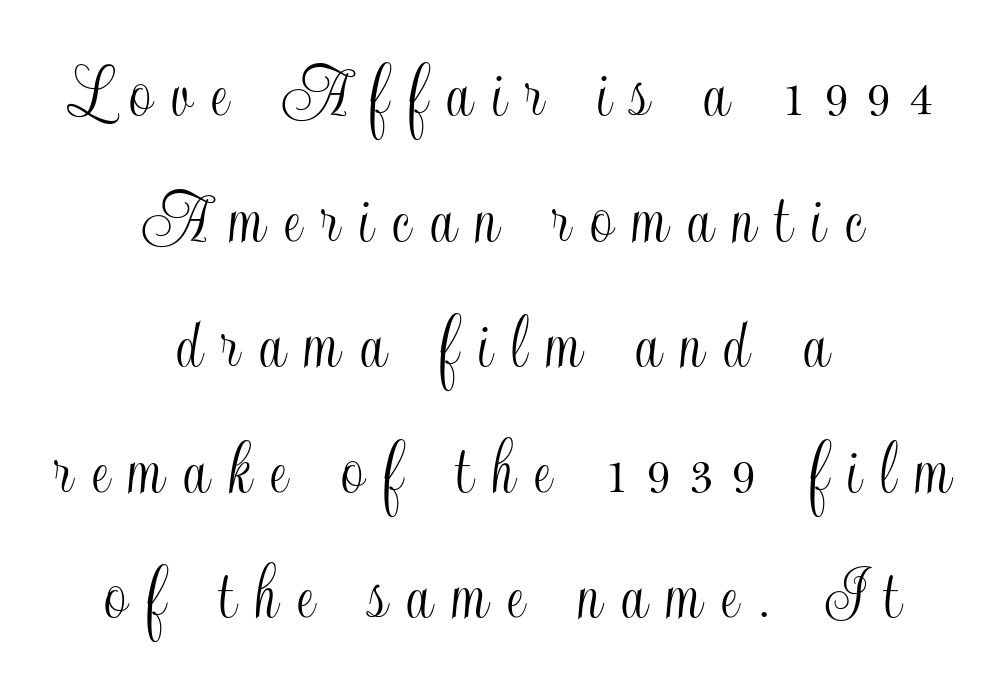
{"width": "condensed", "x_height": "small", "monospaced": "no", "underline": "no", "align": "center", "line_spacing": "normal", "line_spacing_ratio": 1.57, "letter_spacing": "wide", "letter_spacing_em": 0.24, "glyph_px": 80}
